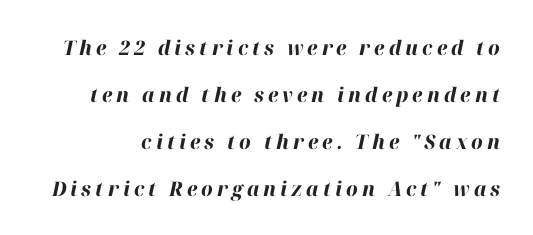
The image shows 20 px bold type, italic (leaning right); set loose line spacing (2.35x), unusually wide letter spacing (+0.2 em), not underlined.
